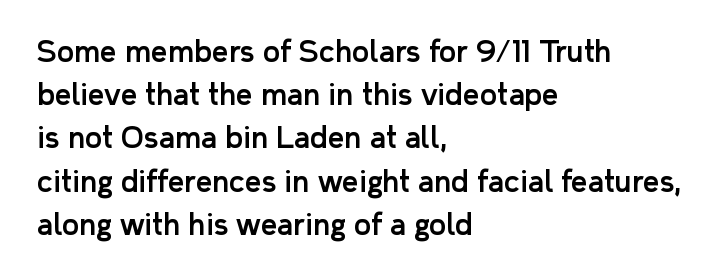
Q: Is the text italic (slanted)? A: No, it is upright.
Q: Is the typeface a serif or a sans-serif typeface? A: Sans-serif.
Q: Is the text underlined? A: No.
Q: How is the paragraph aligned? A: Left-aligned.
Q: Is the spacing between letters normal or unusually wide? A: Normal.
Q: Is the spacing between lines tight, normal or loose? A: Normal.
Q: Width (condensed, normal, or wide)? A: Normal.
Q: Stroke contrast? A: Low.
Q: x-height? A: Medium.
Q: Monospaced? A: No.
